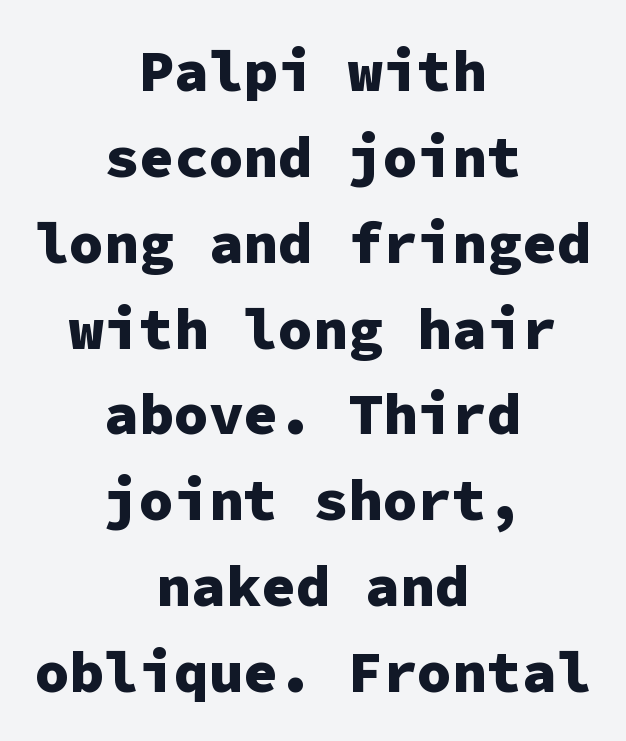
Q: Is the text bold? A: Yes.
Q: Is the text italic (slanted)? A: No, it is upright.
Q: Is the typeface a serif or a sans-serif typeface? A: Sans-serif.
Q: Is the text underlined? A: No.
Q: How is the paragraph aligned? A: Centered.
Q: Is the spacing between letters normal or unusually wide? A: Normal.
Q: Is the spacing between lines tight, normal or loose? A: Normal.
Q: Width (condensed, normal, or wide)? A: Normal.
Q: Stroke contrast? A: Low.
Q: x-height? A: Medium.
Q: Monospaced? A: Yes.
